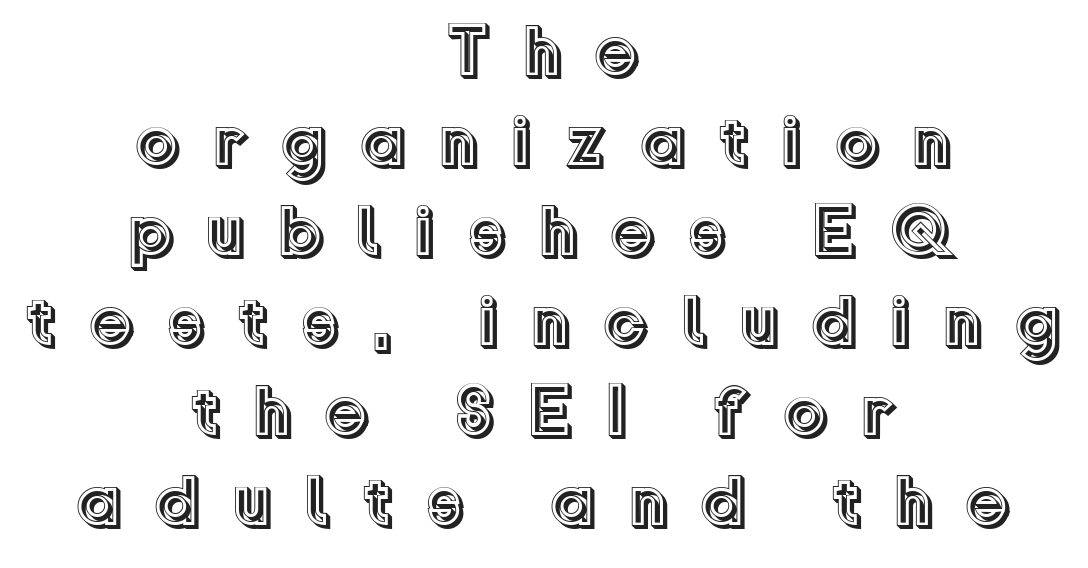
{"italic": "no", "width": "normal", "x_height": "medium", "monospaced": "no", "underline": "no", "align": "center", "line_spacing": "normal", "line_spacing_ratio": 1.25, "letter_spacing": "wide", "letter_spacing_em": 0.44, "glyph_px": 72}
